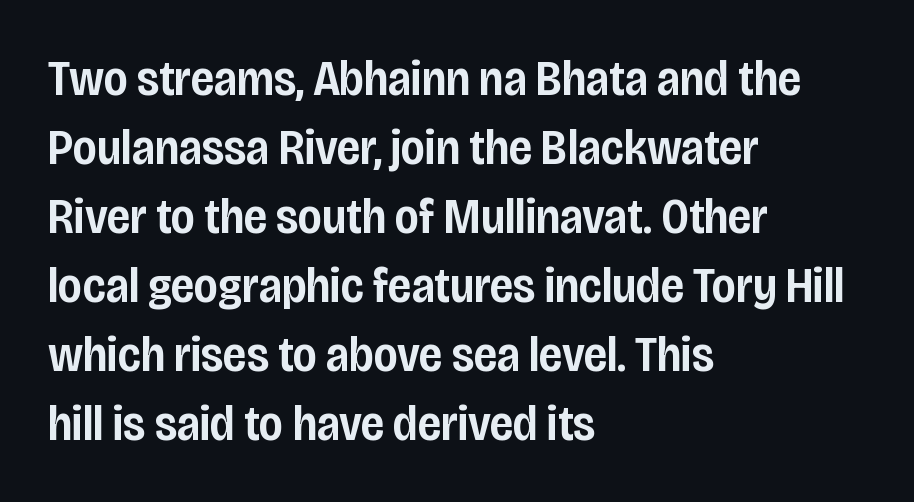
{"serif": "no", "italic": "no", "bold": "semi", "weight": "semibold", "width": "condensed", "stroke_contrast": "low", "x_height": "large", "monospaced": "no", "underline": "no", "align": "left", "line_spacing": "normal", "line_spacing_ratio": 1.38, "letter_spacing": "normal", "letter_spacing_em": 0.0, "glyph_px": 50}
